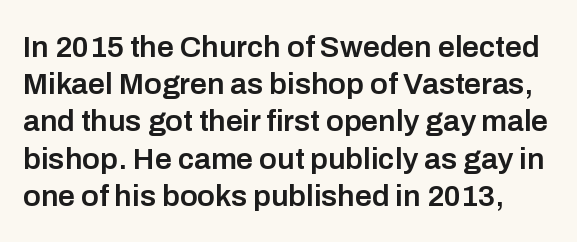
{"serif": "no", "italic": "no", "bold": "semi", "weight": "semibold", "width": "normal", "stroke_contrast": "low", "x_height": "medium", "monospaced": "no", "underline": "no", "line_spacing_ratio": 1.24, "letter_spacing": "normal", "letter_spacing_em": 0.0, "glyph_px": 30}
